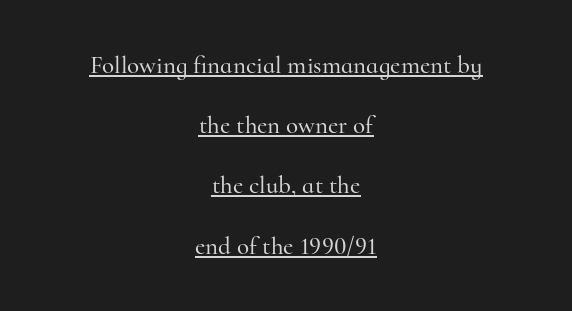
The image shows 25 px text type, upright; set centered, loose line spacing (2.41x), normal letter spacing, underlined.
